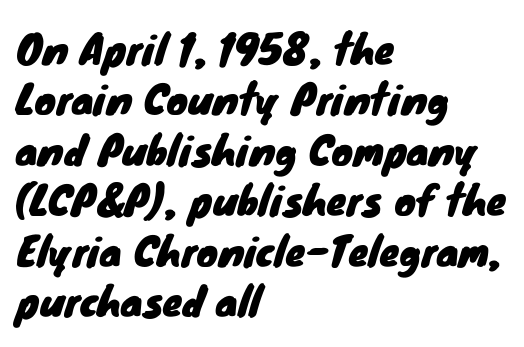
The image shows 40 px sans-serif type; set left-aligned, normal line spacing (1.26x), normal letter spacing, not underlined; low stroke contrast and a small x-height.
